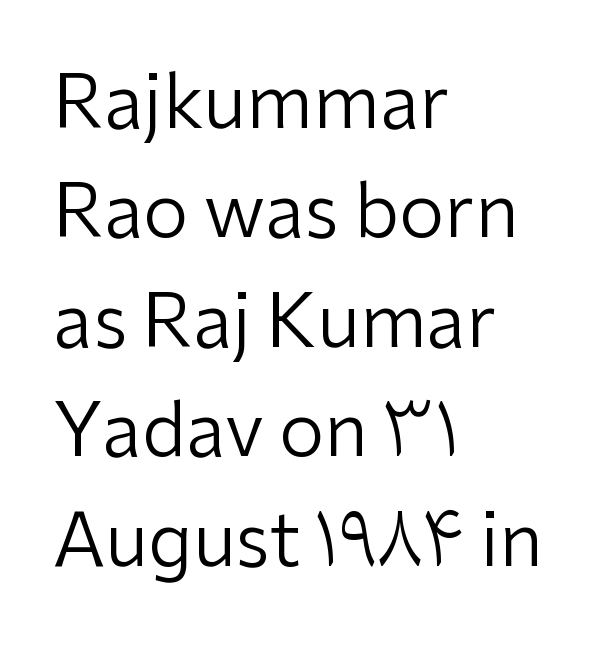
{"serif": "no", "italic": "no", "bold": "no", "weight": "regular", "width": "normal", "stroke_contrast": "low", "x_height": "medium", "monospaced": "no", "underline": "no", "align": "left", "line_spacing": "normal", "line_spacing_ratio": 1.5, "letter_spacing": "normal", "letter_spacing_em": 0.0, "glyph_px": 73}
